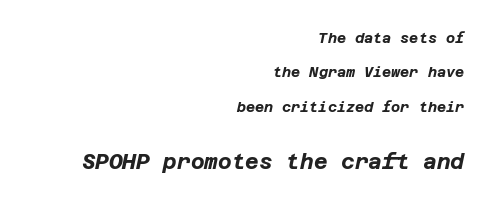
{"italic": "yes", "lean": "right", "slant_degrees": 12, "bold": "yes", "underline": "no", "align": "right", "line_spacing": "loose", "line_spacing_ratio": 2.45, "letter_spacing": "normal", "letter_spacing_em": 0.0, "larger_block": "second", "size_ratio": 1.5, "glyph_px": 21}
